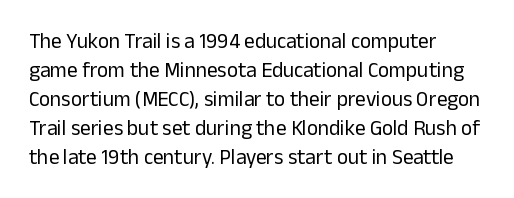
Q: Is the text bold? A: No.
Q: Is the text italic (slanted)? A: No, it is upright.
Q: Is the text underlined? A: No.
Q: How is the paragraph aligned? A: Left-aligned.
Q: Is the spacing between letters normal or unusually wide? A: Normal.
Q: Is the spacing between lines tight, normal or loose? A: Normal.
